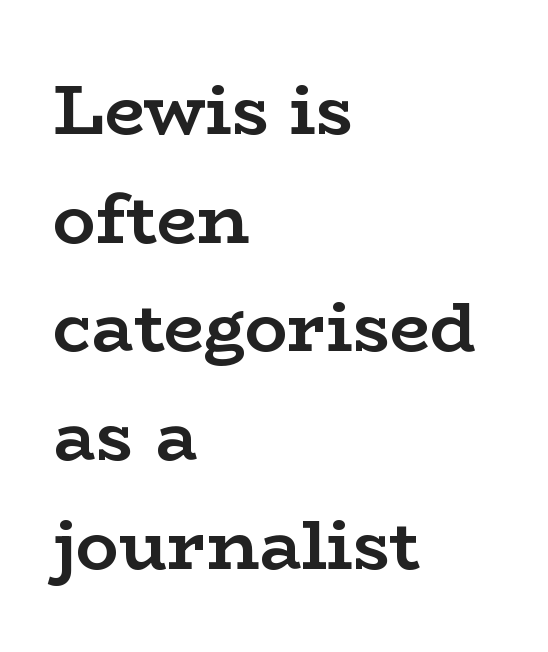
The image shows 71 px semibold, wide serif type, upright; set left-aligned, normal line spacing (1.53x), normal letter spacing, not underlined; low stroke contrast and a medium x-height.
